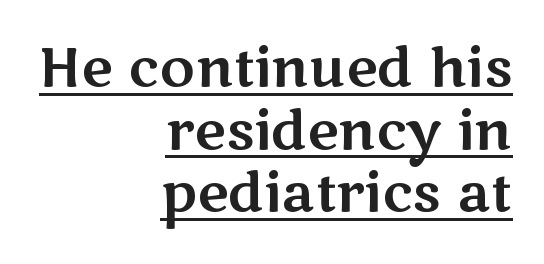
Think of a printed novel: that variable character pitch is what you see here. The axis of the letterforms is exactly vertical. Is this a sans? Yes — the strokes have no serifs. Nothing unusual about the tracking: characters are spaced as the font intends.
